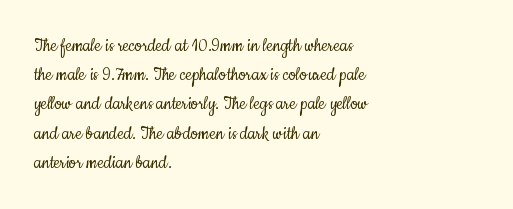
Q: Is the text bold? A: No.
Q: Is the text italic (slanted)? A: Yes.
Q: Is the text underlined? A: No.
Q: How is the paragraph aligned? A: Left-aligned.
Q: Is the spacing between letters normal or unusually wide? A: Normal.
Q: Is the spacing between lines tight, normal or loose? A: Normal.
